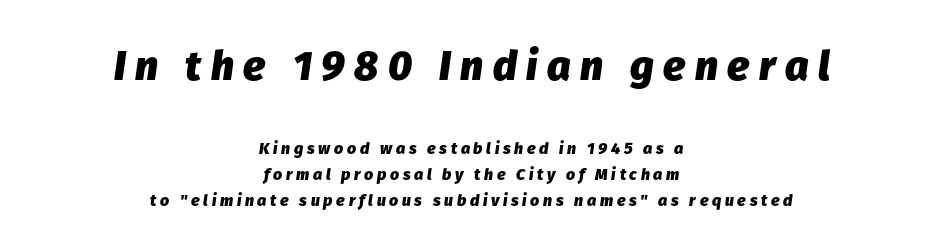
{"italic": "yes", "lean": "right", "slant_degrees": 8, "bold": "yes", "weight": "heavy", "width": "normal", "stroke_contrast": "low", "x_height": "medium", "monospaced": "no", "underline": "no", "align": "center", "line_spacing": "normal", "line_spacing_ratio": 1.6, "letter_spacing": "wide", "letter_spacing_em": 0.23, "larger_block": "first", "size_ratio": 2.56, "glyph_px": 41}
